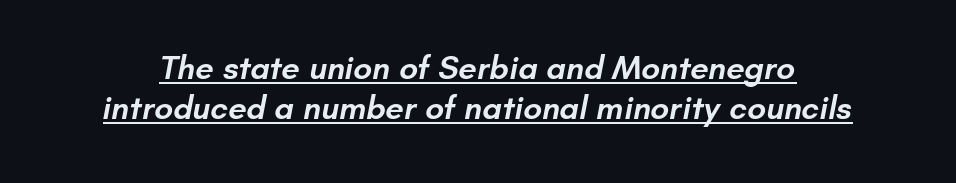
The image shows 33 px semibold sans-serif type; set line spacing 1.22x, normal letter spacing, underlined; low stroke contrast and a small x-height.
